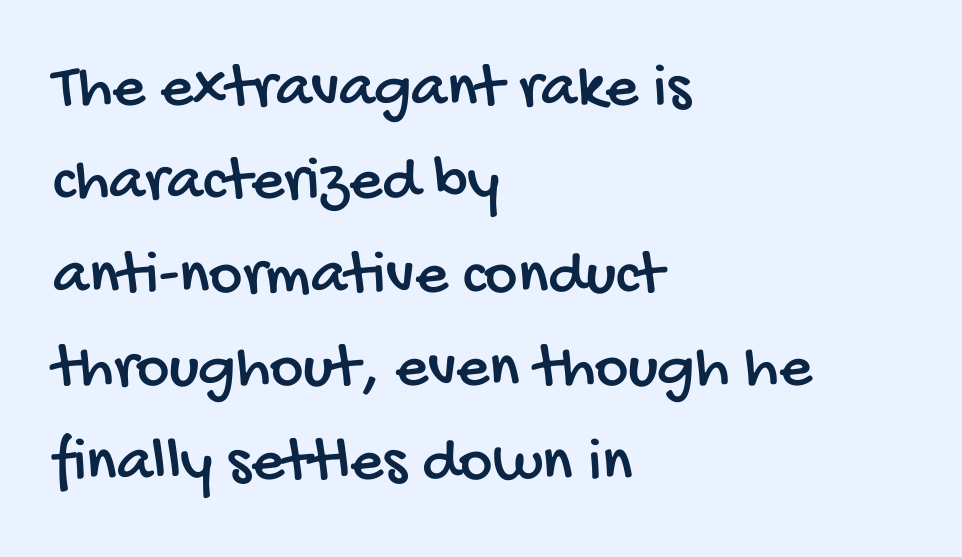
The image shows 64 px condensed sans-serif type; set left-aligned, normal line spacing (1.46x), normal letter spacing, not underlined; low stroke contrast and a large x-height.
